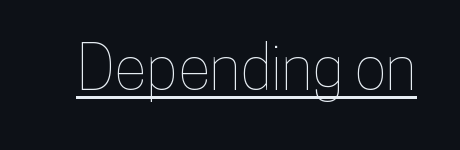
{"italic": "no", "width": "condensed", "stroke_contrast": "low", "x_height": "medium", "monospaced": "no", "underline": "yes", "letter_spacing": "normal", "letter_spacing_em": 0.0, "glyph_px": 61}
